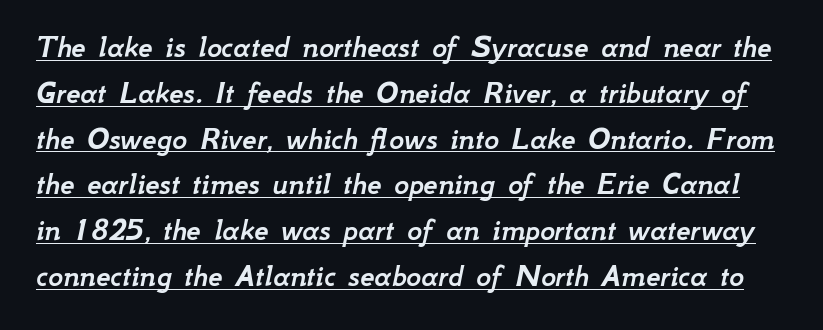
Q: Is the text italic (slanted)? A: Yes, it leans right by about 12 degrees.
Q: Is the text underlined? A: Yes.
Q: Is the spacing between letters normal or unusually wide? A: Normal.
Q: Is the spacing between lines tight, normal or loose? A: Normal.
Q: Width (condensed, normal, or wide)? A: Normal.
Q: Stroke contrast? A: Low.
Q: x-height? A: Small.
Q: Monospaced? A: No.
